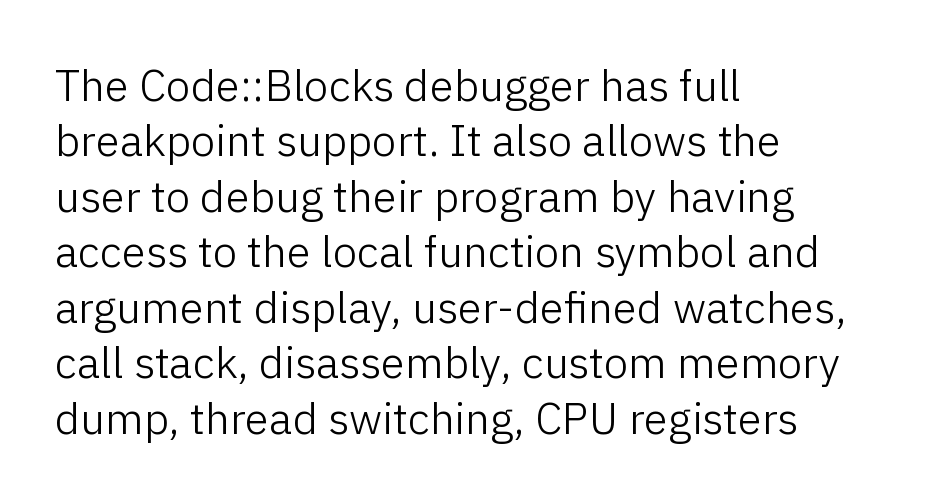
I'd call this a sans setting — the letters go barefoot. Students, note that the glyphs here touch the page at normal intervals. The specimen reads as upright at a glance. Is this a fixed-width face? No — the glyphs have proportional, varying widths. The ragged edge is on the right, which tells us the setting is flush left.
